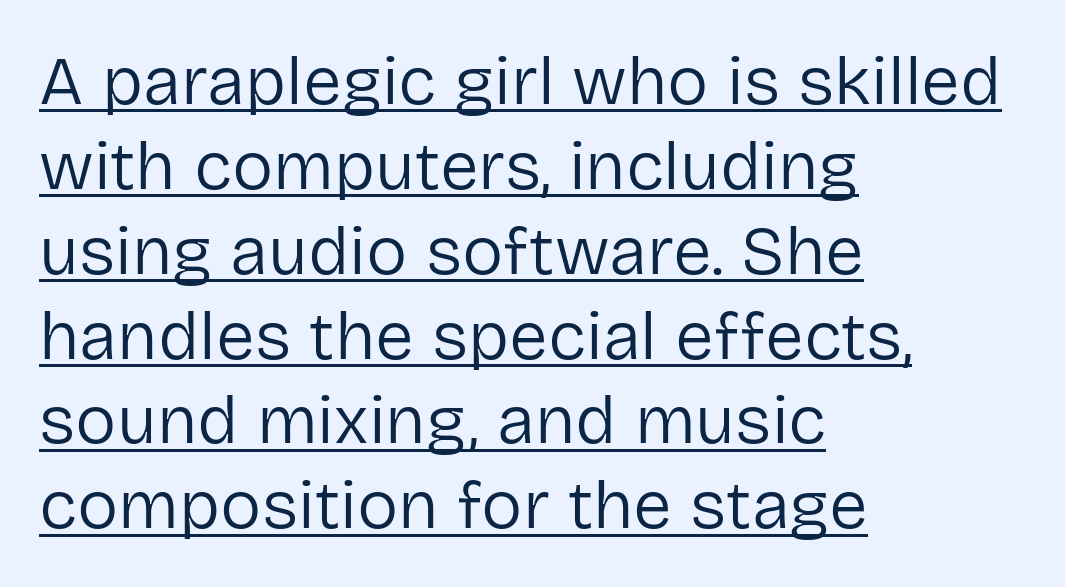
{"serif": "no", "italic": "no", "bold": "no", "weight": "regular", "width": "normal", "stroke_contrast": "low", "x_height": "medium", "monospaced": "no", "underline": "yes", "align": "left", "line_spacing_ratio": 1.23, "letter_spacing": "normal", "letter_spacing_em": 0.0, "glyph_px": 69}
